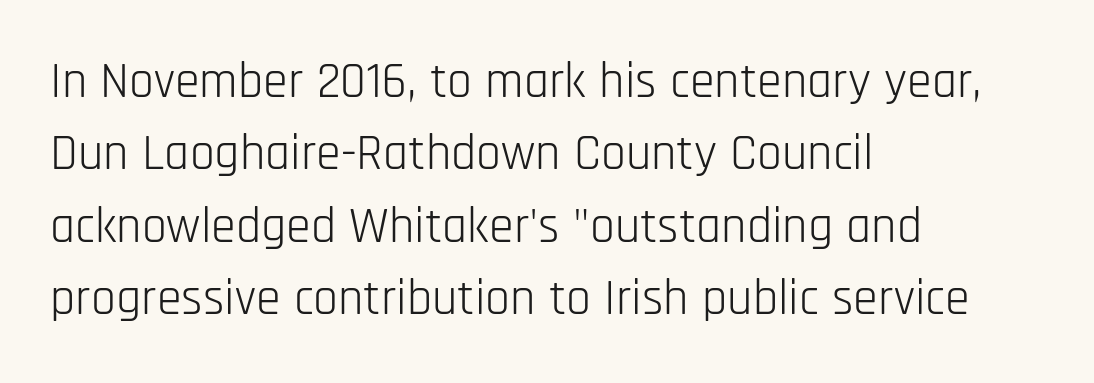
{"serif": "no", "italic": "no", "bold": "no", "weight": "light", "width": "condensed", "stroke_contrast": "low", "x_height": "large", "monospaced": "no", "underline": "no", "align": "left", "line_spacing": "normal", "line_spacing_ratio": 1.45, "letter_spacing": "normal", "letter_spacing_em": 0.0, "glyph_px": 50}
